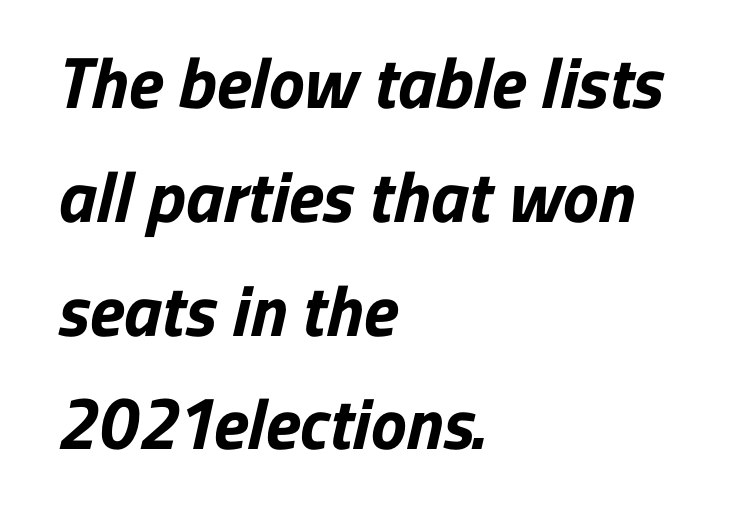
The image shows 72 px bold sans-serif type; set left-aligned, normal line spacing (1.58x), normal letter spacing, not underlined; low stroke contrast and a medium x-height.
